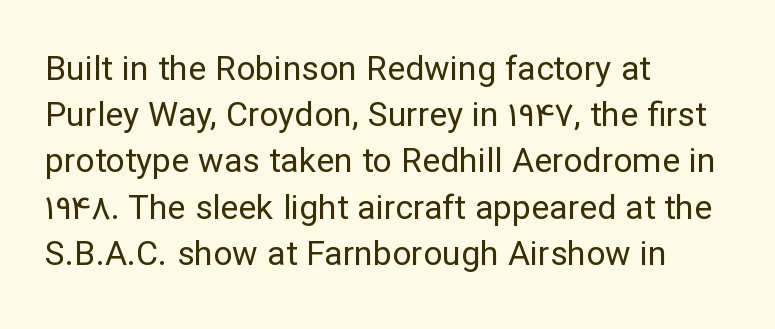
Q: Is the text bold? A: No.
Q: Is the text italic (slanted)? A: No, it is upright.
Q: Is the typeface a serif or a sans-serif typeface? A: Sans-serif.
Q: Is the text underlined? A: No.
Q: How is the paragraph aligned? A: Left-aligned.
Q: Is the spacing between letters normal or unusually wide? A: Normal.
Q: Is the spacing between lines tight, normal or loose? A: Normal.
Q: Width (condensed, normal, or wide)? A: Normal.
Q: Stroke contrast? A: Low.
Q: x-height? A: Medium.
Q: Monospaced? A: No.
